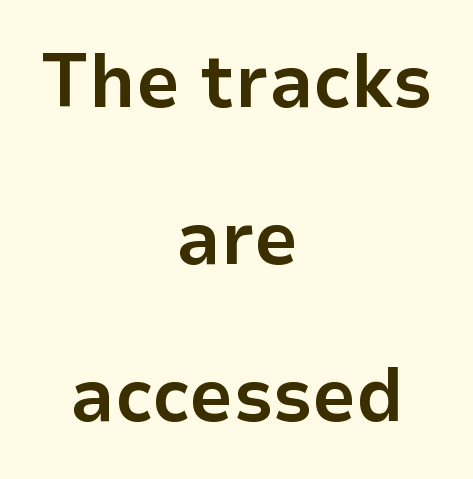
The image shows 77 px bold sans-serif type, upright; set centered, loose line spacing (2.04x), normal letter spacing, not underlined; low stroke contrast and a medium x-height.
